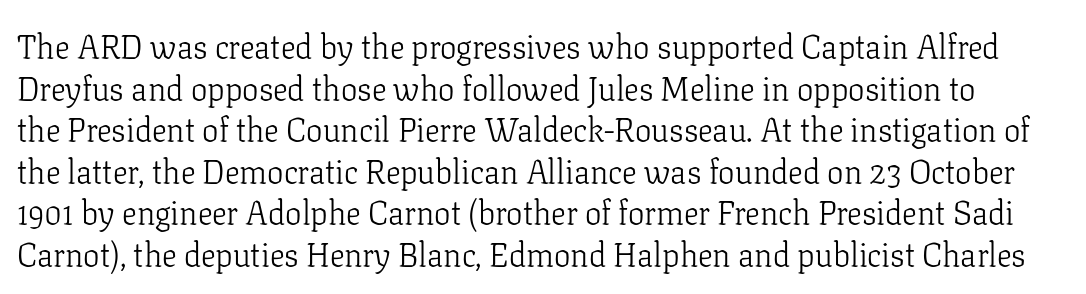
Q: Is the text bold? A: No.
Q: Is the text italic (slanted)? A: No, it is upright.
Q: Is the typeface a serif or a sans-serif typeface? A: Serif.
Q: Is the text underlined? A: No.
Q: Is the spacing between letters normal or unusually wide? A: Normal.
Q: Is the spacing between lines tight, normal or loose? A: Normal.
Q: Width (condensed, normal, or wide)? A: Normal.
Q: Stroke contrast? A: Low.
Q: x-height? A: Medium.
Q: Monospaced? A: No.
